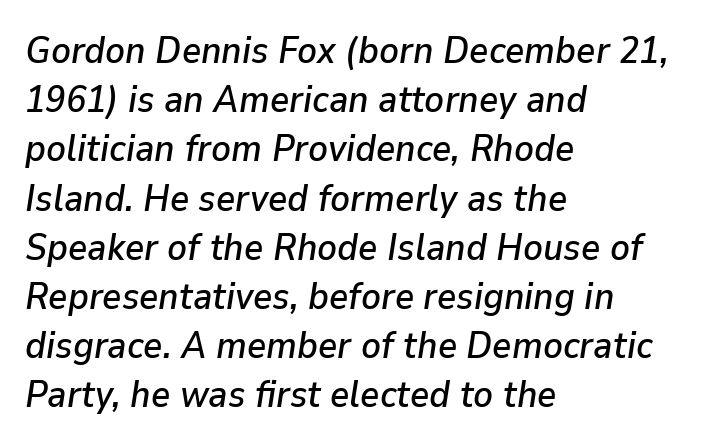
{"italic": "yes", "lean": "right", "slant_degrees": 9, "width": "normal", "stroke_contrast": "low", "x_height": "medium", "monospaced": "no", "underline": "no", "align": "left", "line_spacing": "normal", "line_spacing_ratio": 1.33, "letter_spacing": "normal", "letter_spacing_em": 0.0, "glyph_px": 37}
